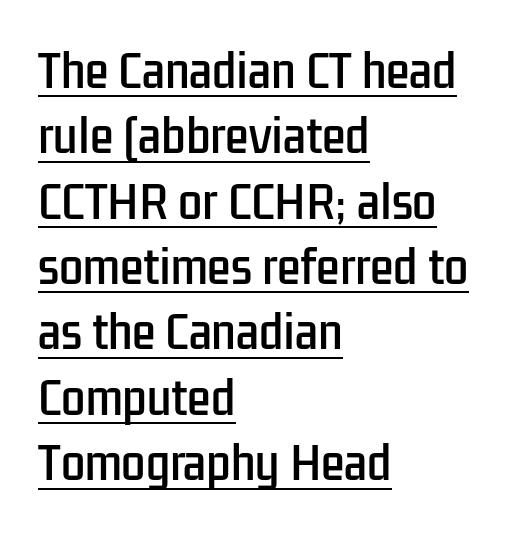
The image shows 43 px condensed sans-serif type, upright; set left-aligned, normal line spacing (1.52x), normal letter spacing, underlined; low stroke contrast and a medium x-height.
